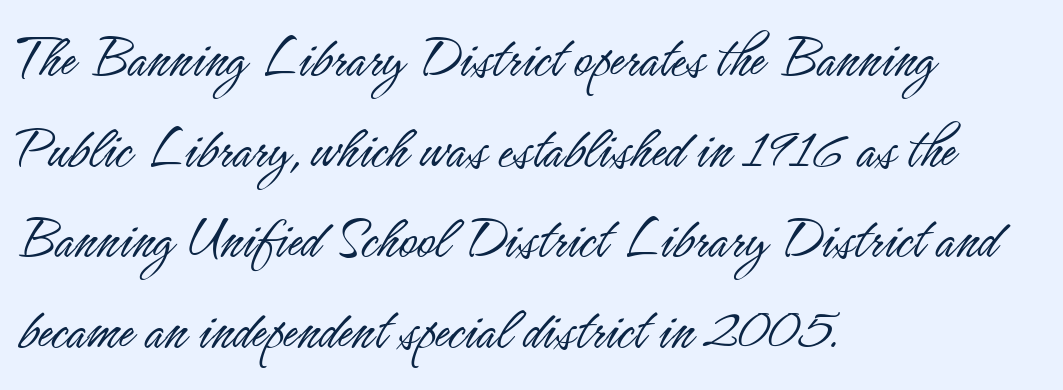
Q: Is the text bold? A: No.
Q: Is the text italic (slanted)? A: Yes.
Q: Is the typeface a serif or a sans-serif typeface? A: Sans-serif.
Q: Is the text underlined? A: No.
Q: How is the paragraph aligned? A: Left-aligned.
Q: Is the spacing between letters normal or unusually wide? A: Normal.
Q: Is the spacing between lines tight, normal or loose? A: Normal.
Q: Width (condensed, normal, or wide)? A: Condensed.
Q: Stroke contrast? A: Low.
Q: x-height? A: Small.
Q: Monospaced? A: No.
